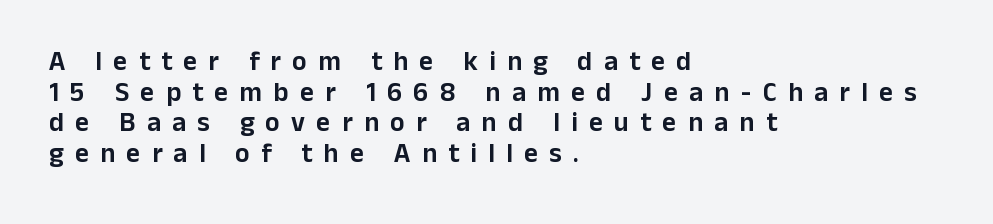
Q: Is the text italic (slanted)? A: No, it is upright.
Q: Is the text underlined? A: No.
Q: How is the paragraph aligned? A: Left-aligned.
Q: Is the spacing between letters normal or unusually wide? A: Unusually wide.
Q: Is the spacing between lines tight, normal or loose? A: Tight.
